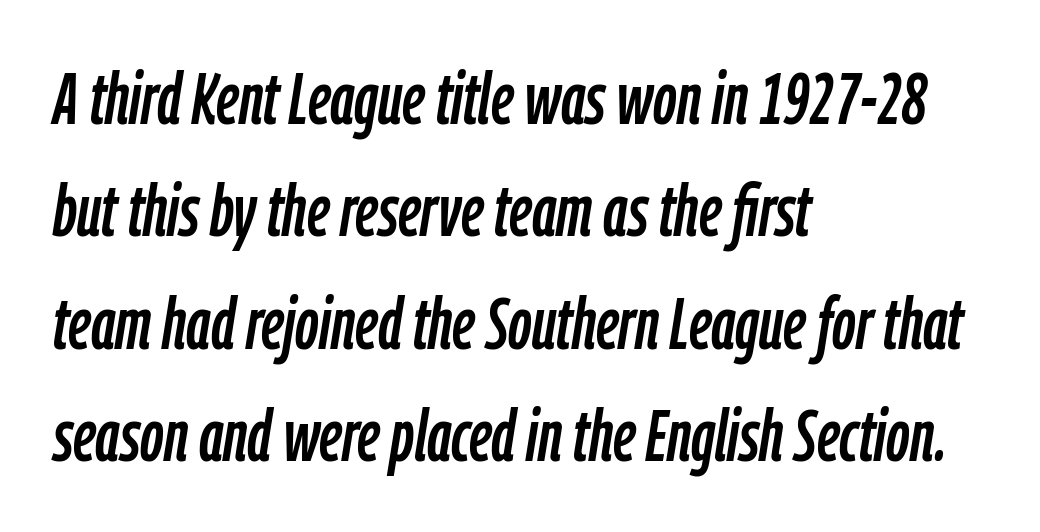
{"italic": "yes", "lean": "right", "slant_degrees": 9, "width": "condensed", "stroke_contrast": "low", "x_height": "medium", "monospaced": "no", "underline": "no", "align": "left", "line_spacing": "normal", "line_spacing_ratio": 1.54, "letter_spacing": "normal", "letter_spacing_em": 0.0, "glyph_px": 73}
